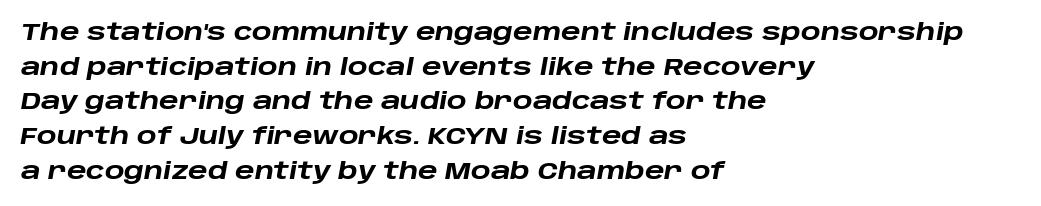
Q: Is the text bold? A: Yes.
Q: Is the text italic (slanted)? A: Yes, it leans right by about 10 degrees.
Q: Is the text underlined? A: No.
Q: How is the paragraph aligned? A: Left-aligned.
Q: Is the spacing between letters normal or unusually wide? A: Normal.
Q: Is the spacing between lines tight, normal or loose? A: Normal.
